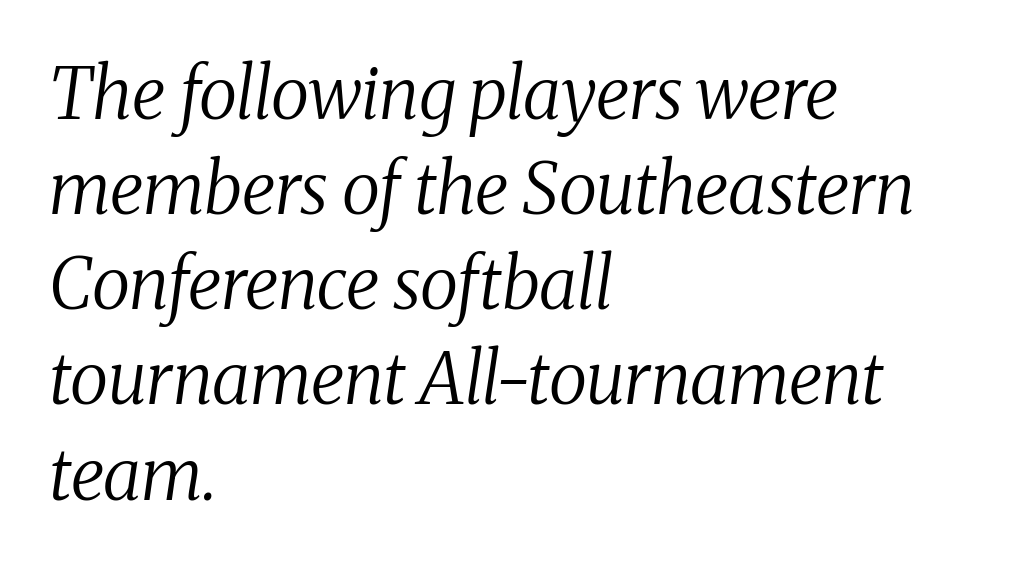
The image shows 71 px regular-weight serif type, italic (leaning right); set left-aligned, normal line spacing (1.34x), normal letter spacing, not underlined; medium stroke contrast and a medium x-height.
